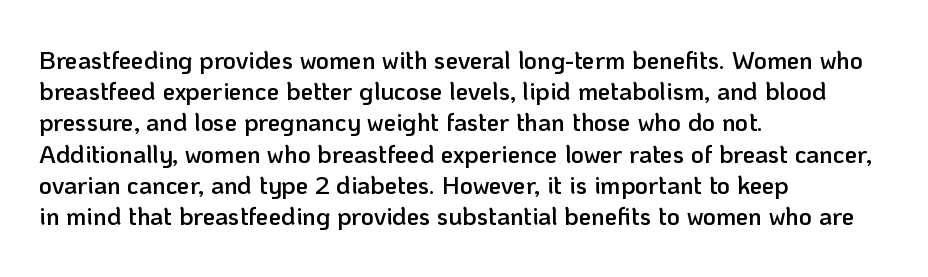
Q: Is the text bold? A: Semi-bold.
Q: Is the text italic (slanted)? A: No, it is upright.
Q: Is the text underlined? A: No.
Q: How is the paragraph aligned? A: Left-aligned.
Q: Is the spacing between letters normal or unusually wide? A: Normal.
Q: Is the spacing between lines tight, normal or loose? A: Normal.
